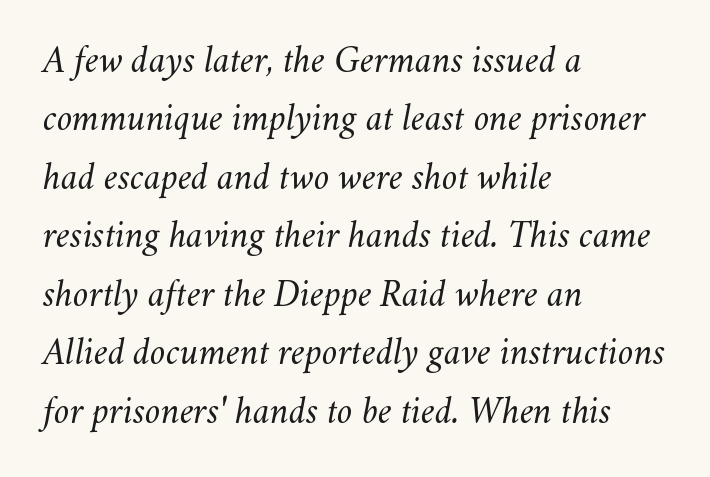
The image shows 39 px light type, italic (leaning right); set left-aligned, normal line spacing (1.5x), normal letter spacing, not underlined; medium stroke contrast and a small x-height.
